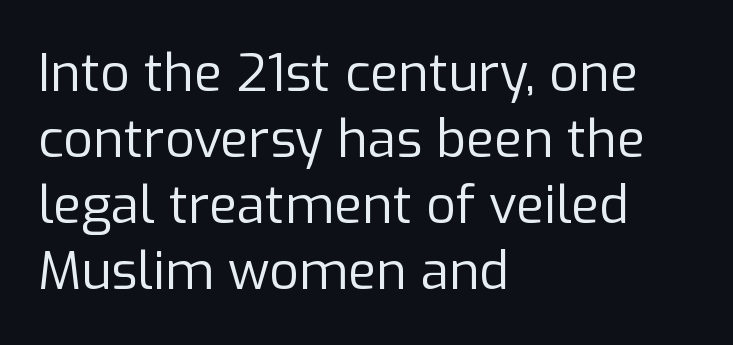
Q: Is the text bold? A: No.
Q: Is the text italic (slanted)? A: No, it is upright.
Q: Is the typeface a serif or a sans-serif typeface? A: Sans-serif.
Q: Is the text underlined? A: No.
Q: How is the paragraph aligned? A: Left-aligned.
Q: Is the spacing between letters normal or unusually wide? A: Normal.
Q: Is the spacing between lines tight, normal or loose? A: Normal.
Q: Width (condensed, normal, or wide)? A: Normal.
Q: Stroke contrast? A: Low.
Q: x-height? A: Medium.
Q: Monospaced? A: No.
